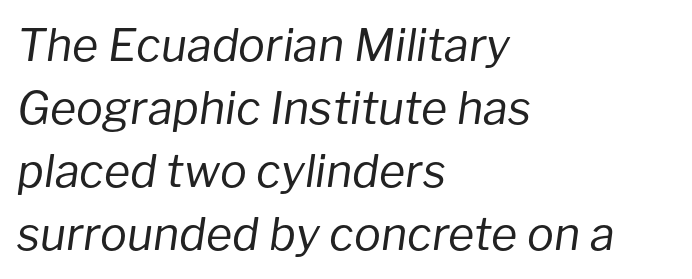
The image shows 45 px regular-weight type, italic (leaning right); set left-aligned, normal line spacing (1.4x), normal letter spacing, not underlined; low stroke contrast and a medium x-height.
